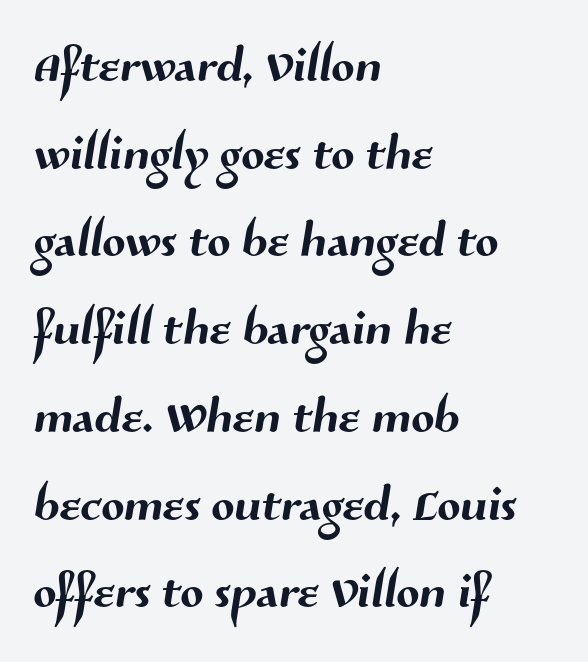
{"serif": "no", "width": "normal", "stroke_contrast": "medium", "x_height": "medium", "monospaced": "no", "underline": "no", "align": "left", "line_spacing": "normal", "line_spacing_ratio": 1.29, "letter_spacing": "normal", "letter_spacing_em": 0.0, "glyph_px": 68}
